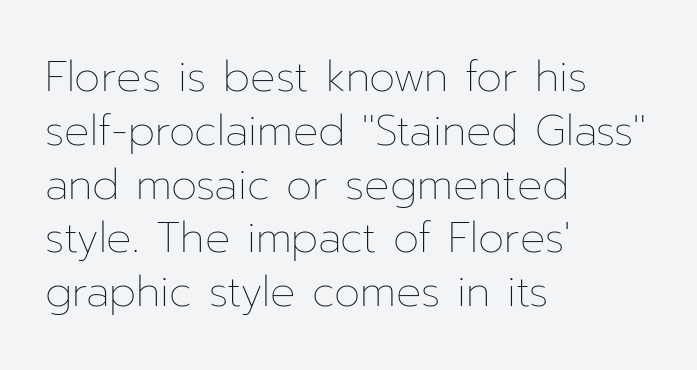
{"italic": "no", "bold": "no", "weight": "thin", "width": "normal", "stroke_contrast": "low", "x_height": "medium", "monospaced": "no", "underline": "no", "align": "left", "line_spacing": "normal", "line_spacing_ratio": 1.28, "letter_spacing": "normal", "letter_spacing_em": 0.0, "glyph_px": 42}
